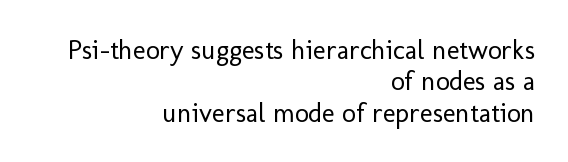
No italicization has been applied; the sample stays upright. The gaps between neighbouring characters are ordinary and unremarkable. Nothing heavy about these letters — not bold at all. Leftover space on each line is placed entirely before the opening word.
